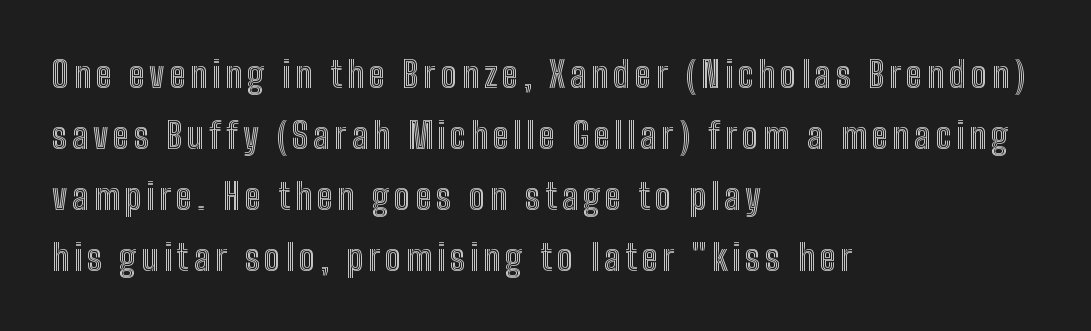
{"italic": "no", "width": "condensed", "x_height": "medium", "monospaced": "no", "underline": "no", "align": "left", "line_spacing": "normal", "line_spacing_ratio": 1.69, "glyph_px": 36}
